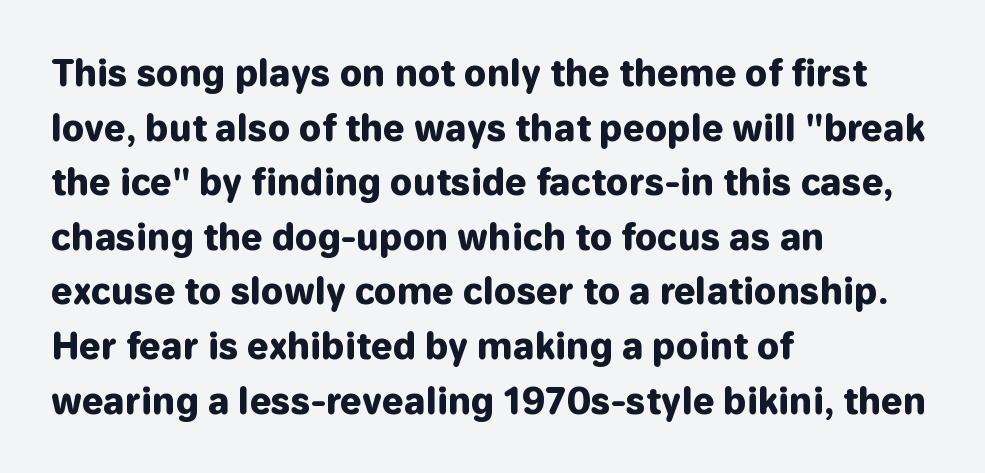
{"serif": "no", "italic": "no", "bold": "yes", "weight": "heavy", "width": "normal", "stroke_contrast": "low", "x_height": "medium", "monospaced": "no", "underline": "no", "align": "left", "line_spacing": "normal", "line_spacing_ratio": 1.56, "letter_spacing": "normal", "letter_spacing_em": 0.0, "glyph_px": 35}
